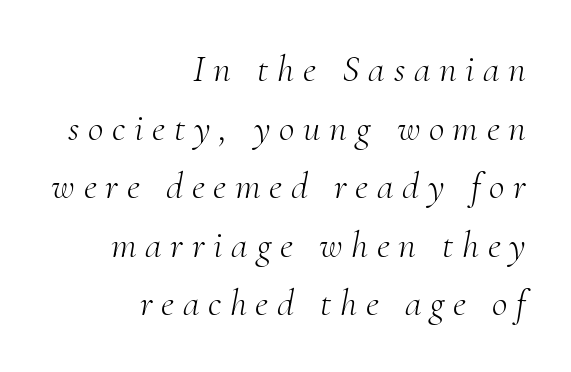
Q: Is the text bold? A: No.
Q: Is the text italic (slanted)? A: Yes, it leans right by about 10 degrees.
Q: Is the typeface a serif or a sans-serif typeface? A: Serif.
Q: Is the text underlined? A: No.
Q: How is the paragraph aligned? A: Right-aligned.
Q: Is the spacing between letters normal or unusually wide? A: Unusually wide.
Q: Is the spacing between lines tight, normal or loose? A: Normal.
Q: Width (condensed, normal, or wide)? A: Normal.
Q: Stroke contrast? A: Medium.
Q: x-height? A: Small.
Q: Monospaced? A: No.
